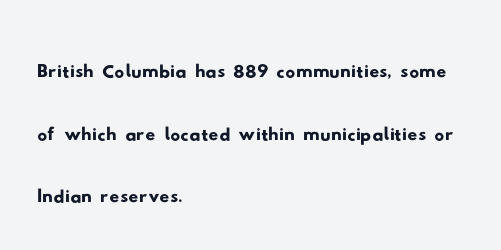
Caption: multi-line text, flush left, ragged right. Leading matches the norm, producing a regular column. Nobody touched the tracking dial on this one. This sample has the flowing, uneven cadence of proportional lettering. Stroke terminals: plain, sans-serif.
